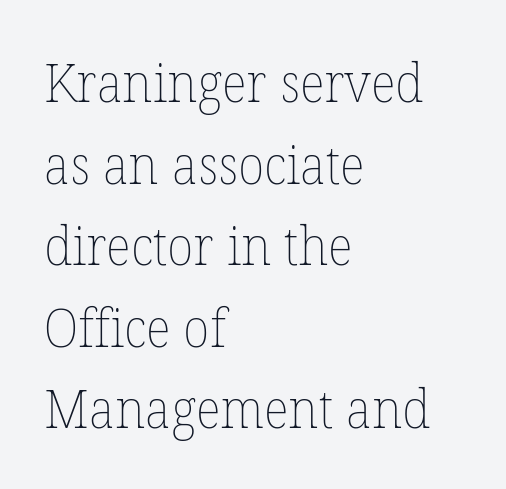
The image shows 54 px thin type, upright; set left-aligned, normal line spacing (1.51x), normal letter spacing, not underlined; low stroke contrast and a medium x-height.
